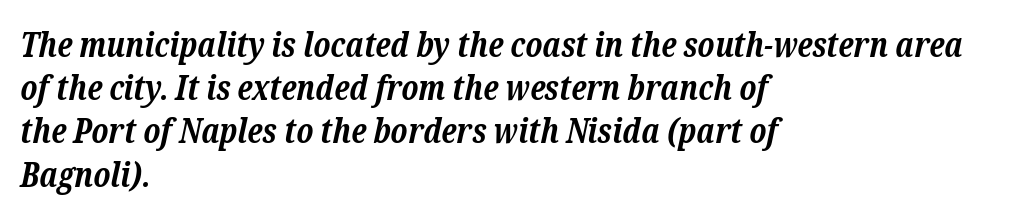
The ragged edge is on the right, which tells us the setting is flush left. The gaps between neighbouring characters are ordinary and unremarkable. Italic? Definitely — the glyphs are oblique. How would I describe the line gaps? Plain and ordinary. Character widths vary here, with narrow letters taking less room than wide ones. The passage shown is typeset with a serif family.
